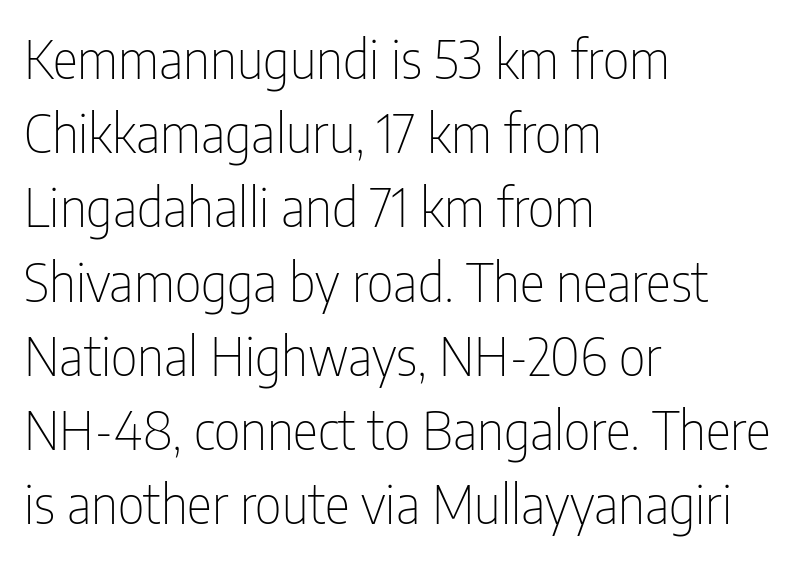
Note the varied advance widths — an 'i' is clearly narrower than an 'm'. The face used here is rendered with its standard letterfit. Leftover space on each line is placed entirely after the last word. Clear beneath every line of the passage. Caption: face not bold, strokes unweighted.
